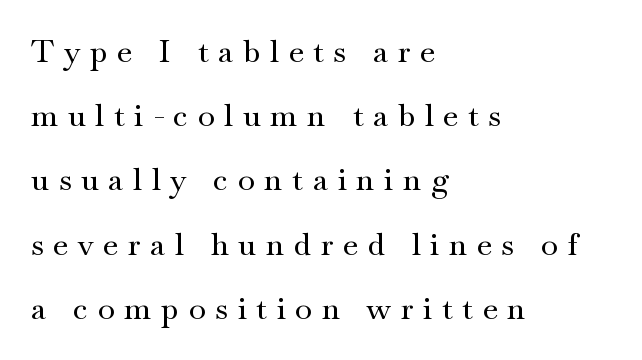
{"serif": "yes", "italic": "no", "width": "wide", "stroke_contrast": "medium", "x_height": "small", "monospaced": "no", "underline": "no", "align": "left", "line_spacing": "loose", "line_spacing_ratio": 2.07, "letter_spacing": "wide", "letter_spacing_em": 0.31, "glyph_px": 31}
